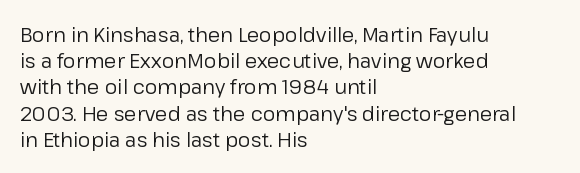
No chunkiness to these letters — they're not bold. Alignment: flush left. Do the letters lean? They stand straight. Horizontal bands of white between lines are of average thickness. Has an underline been added? It has not. Is the letter spacing exaggerated? No — it looks like the ordinary default.
